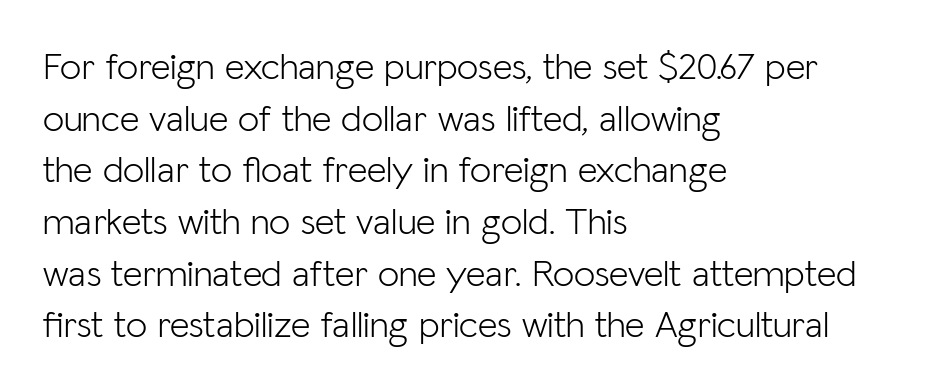
Ascenders rise straight up at ninety degrees. Plain, unruled lines of type. Nothing unusual about the tracking: characters are spaced as the font intends. The font is comparable to plain body text, perhaps lighter.
